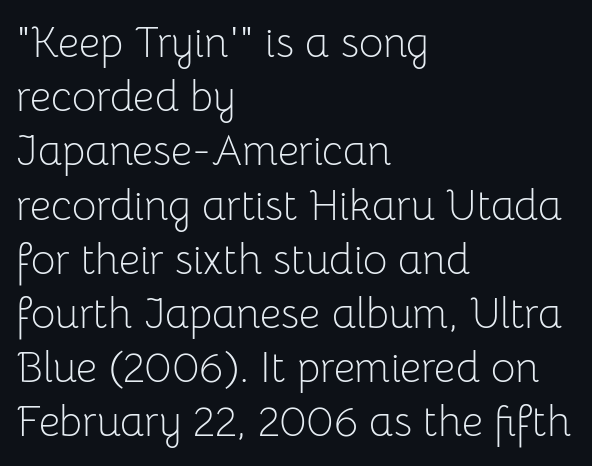
{"serif": "no", "italic": "no", "bold": "no", "weight": "light", "width": "normal", "stroke_contrast": "low", "x_height": "medium", "monospaced": "no", "underline": "no", "align": "left", "line_spacing": "normal", "line_spacing_ratio": 1.29, "letter_spacing": "normal", "letter_spacing_em": 0.0, "glyph_px": 42}
